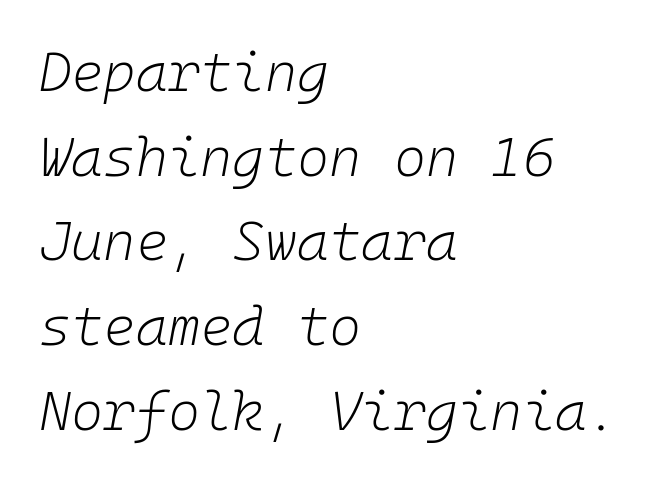
The lines sit at an ordinary, default distance from one another. No extra ink here — the face is not bold. Spacing verdict: monospaced, one width for all characters. Nobody drew a line under any word here. Between one letter and the next there's only the usual sliver of space. Caption: multi-line text, flush left, ragged right.
